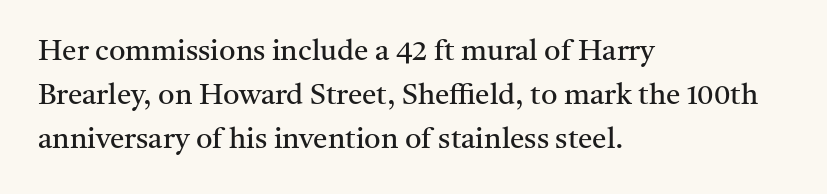
Weight class: somewhere from thin through regular. The setting favours the left margin, as ordinary paragraphs usually do. Words float on clear page, feet unadorned. The letters advance in unequal steps, a hallmark of proportional type. The horizontal fit of the characters is conventional and even. The face used here is seriffed, in the tradition of book romans.
